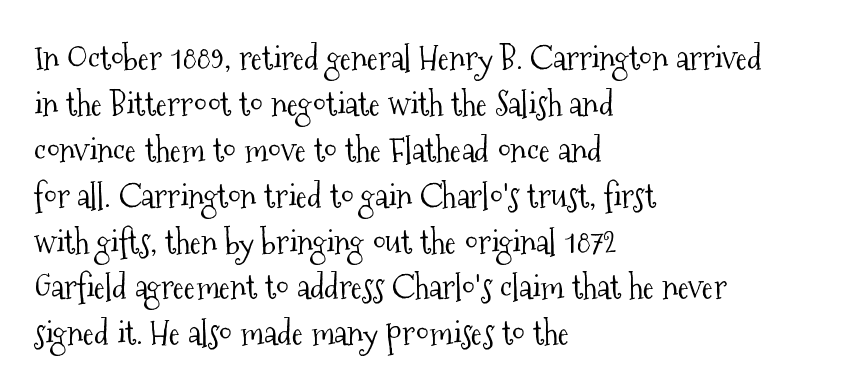
The image shows 34 px light, condensed serif type, upright; set left-aligned, normal line spacing (1.35x), normal letter spacing, not underlined; medium stroke contrast and a medium x-height.
